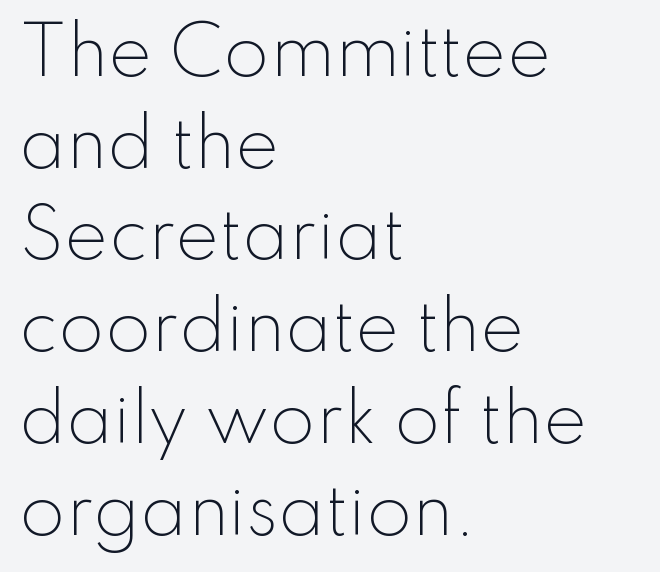
{"serif": "no", "italic": "no", "bold": "no", "weight": "light", "width": "normal", "stroke_contrast": "low", "x_height": "small", "monospaced": "no", "underline": "no", "align": "left", "line_spacing": "normal", "line_spacing_ratio": 1.39, "letter_spacing": "normal", "letter_spacing_em": 0.0, "glyph_px": 66}
